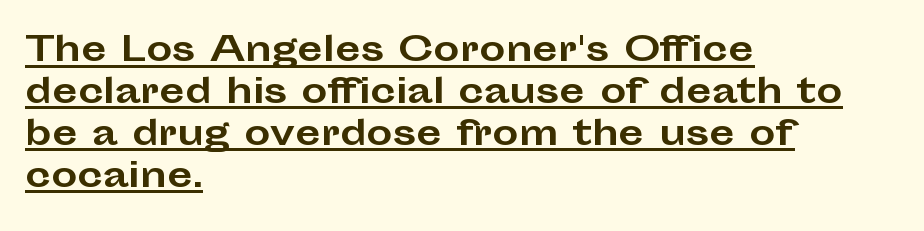
Regular leading. The rendering keeps characters at their native spacing. Every row of glyphs begins at an identical x-position on the left. A full-strength bold gives these letters their thick strokes. Varying glyph widths throughout — classic text-font behaviour. The font family rendered here belongs to the sans-serif group.
